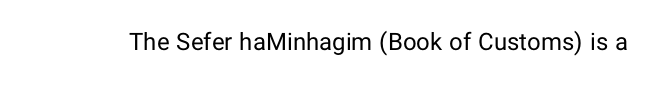
{"italic": "no", "bold": "no", "underline": "no", "letter_spacing": "normal", "letter_spacing_em": 0.0, "glyph_px": 24}
